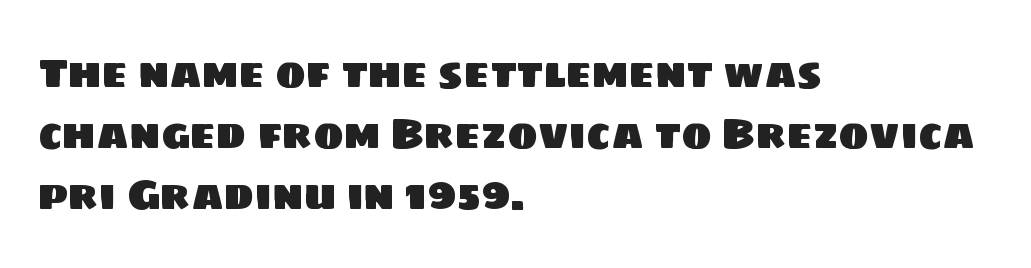
Looks like regular typesetting: each glyph gets only the width it needs. Look at the bottom of the vertical strokes: they stop flat, with no serifs. Line spacing here is normal. The passage shown has conventional tracking throughout. The setting favours the left margin, as ordinary paragraphs usually do.
